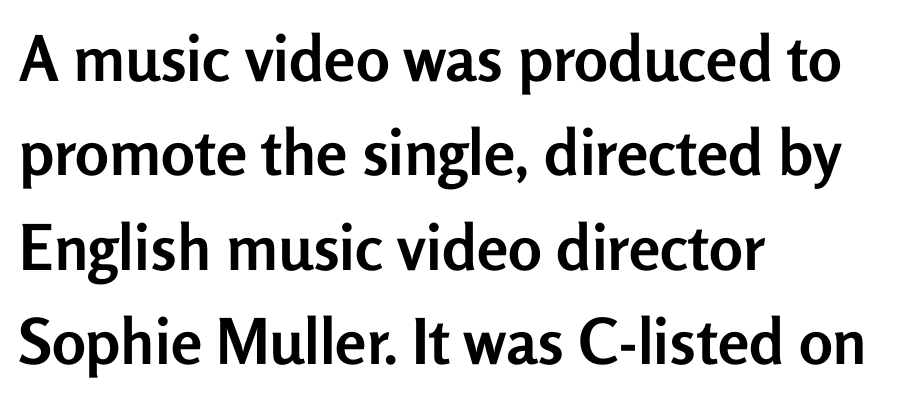
Q: Is the text bold? A: Yes.
Q: Is the text italic (slanted)? A: No, it is upright.
Q: Is the typeface a serif or a sans-serif typeface? A: Sans-serif.
Q: Is the text underlined? A: No.
Q: How is the paragraph aligned? A: Left-aligned.
Q: Is the spacing between letters normal or unusually wide? A: Normal.
Q: Is the spacing between lines tight, normal or loose? A: Normal.
Q: Width (condensed, normal, or wide)? A: Normal.
Q: Stroke contrast? A: Low.
Q: x-height? A: Medium.
Q: Monospaced? A: No.
